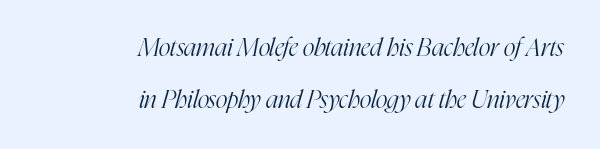
Q: Is the text bold? A: No.
Q: Is the text italic (slanted)? A: Yes, it leans right by about 16 degrees.
Q: Is the text underlined? A: No.
Q: How is the paragraph aligned? A: Right-aligned.
Q: Is the spacing between letters normal or unusually wide? A: Normal.
Q: Is the spacing between lines tight, normal or loose? A: Loose.
